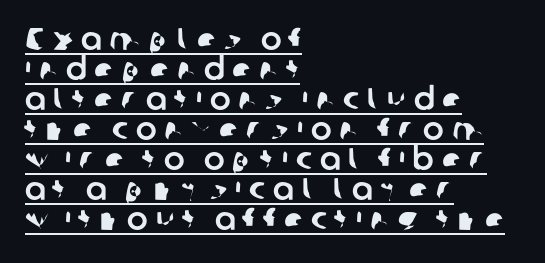
This sample is left-justified, so line endings fall wherever the words run out. Display-style spreading of the glyphs; the letterfit is very open. Compared with undecorated copy, this sample adds a rule below the words. Note the varied advance widths — an 'i' is clearly narrower than an 'm'. Horizontal bands of white between lines are thin slivers. The typeface chosen for these lines omits serifs.
